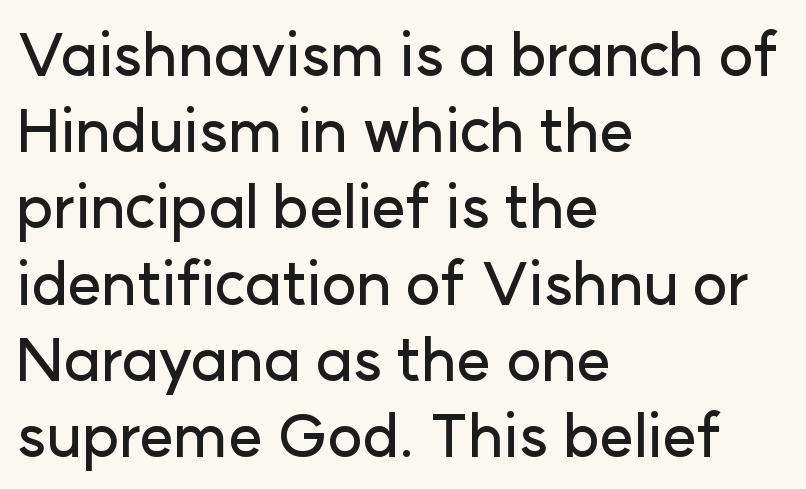
Q: Is the text italic (slanted)? A: No, it is upright.
Q: Is the typeface a serif or a sans-serif typeface? A: Sans-serif.
Q: Is the text underlined? A: No.
Q: How is the paragraph aligned? A: Left-aligned.
Q: Is the spacing between letters normal or unusually wide? A: Normal.
Q: Is the spacing between lines tight, normal or loose? A: Normal.
Q: Width (condensed, normal, or wide)? A: Normal.
Q: Stroke contrast? A: Low.
Q: x-height? A: Medium.
Q: Monospaced? A: No.
